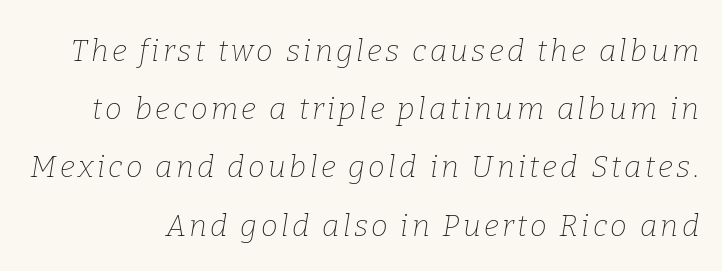
The image shows 30 px thin serif type, italic (leaning right); set loose line spacing (1.94x), not underlined; low stroke contrast and a medium x-height.
